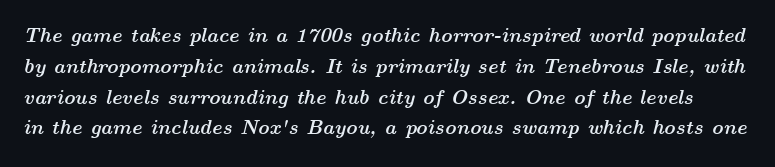
The image shows 20 px bold type, italic (leaning right); set normal line spacing (1.54x), normal letter spacing, not underlined.
